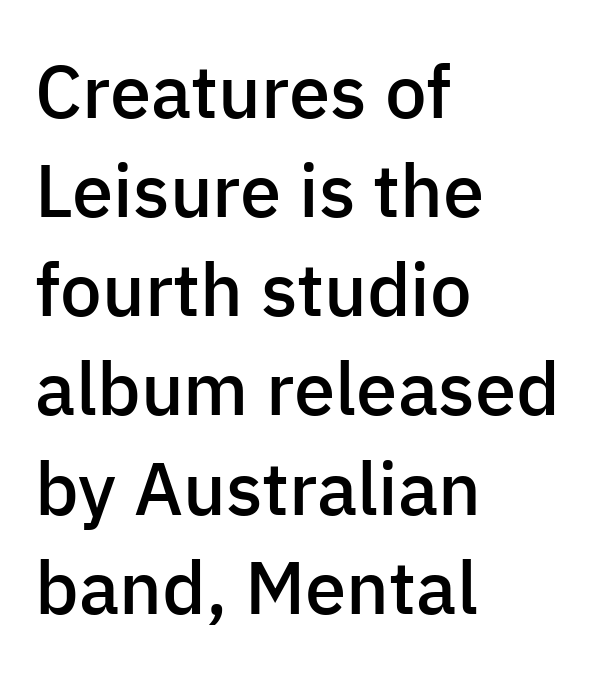
The image shows 74 px semibold sans-serif type, upright; set left-aligned, normal line spacing (1.34x), normal letter spacing, not underlined; low stroke contrast and a medium x-height.
